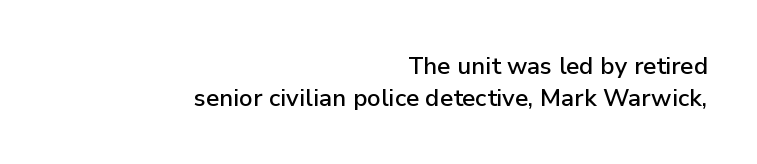
Q: Is the text italic (slanted)? A: No, it is upright.
Q: Is the text underlined? A: No.
Q: How is the paragraph aligned? A: Right-aligned.
Q: Is the spacing between letters normal or unusually wide? A: Normal.
Q: Is the spacing between lines tight, normal or loose? A: Normal.
